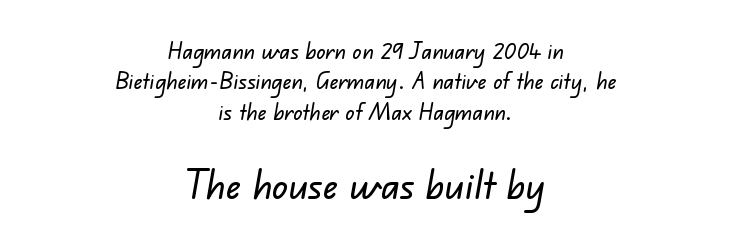
Q: Is the typeface a serif or a sans-serif typeface? A: Sans-serif.
Q: Is the text underlined? A: No.
Q: How is the paragraph aligned? A: Centered.
Q: Is the spacing between letters normal or unusually wide? A: Normal.
Q: Is the spacing between lines tight, normal or loose? A: Normal.
Q: Which block of text is set in a larger size, the first (top) or the second (bottom)? A: The second (bottom) one.
Q: Width (condensed, normal, or wide)? A: Normal.
Q: Stroke contrast? A: Low.
Q: x-height? A: Small.
Q: Monospaced? A: No.
